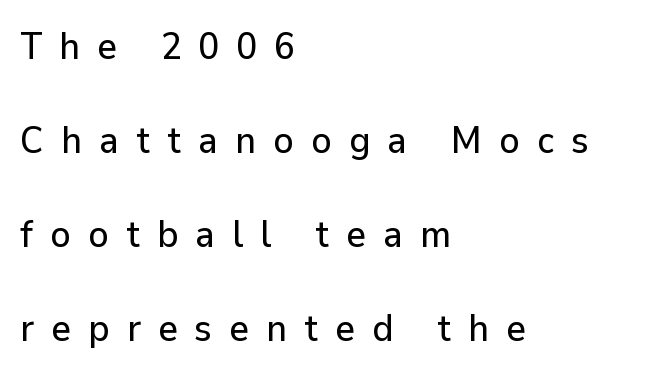
The image shows 38 px sans-serif type, upright; set left-aligned, loose line spacing (2.47x), unusually wide letter spacing (+0.45 em), not underlined; low stroke contrast and a medium x-height.
